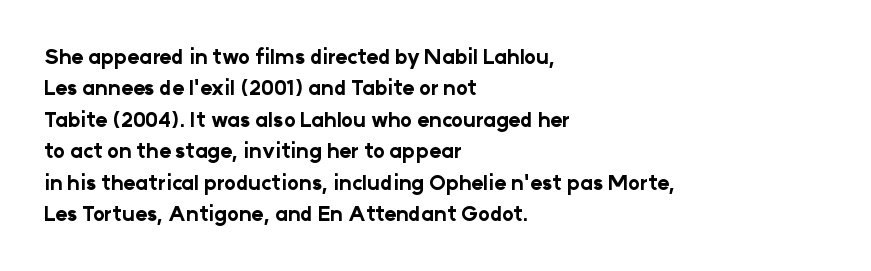
Q: Is the text bold? A: Yes.
Q: Is the text italic (slanted)? A: No, it is upright.
Q: Is the text underlined? A: No.
Q: How is the paragraph aligned? A: Left-aligned.
Q: Is the spacing between letters normal or unusually wide? A: Normal.
Q: Is the spacing between lines tight, normal or loose? A: Normal.
